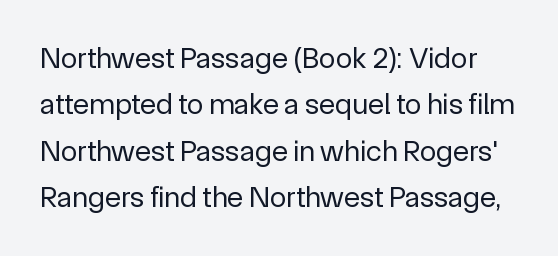
The image shows 30 px regular-weight sans-serif type, upright; set normal line spacing (1.55x), normal letter spacing, not underlined; a medium x-height.
